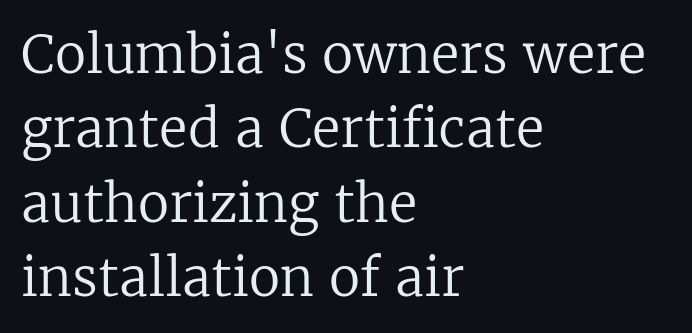
Tall strokes in this sample are plumb rather than angled. A normal amount of white space separates one row of letters from the next. Check where the strokes stop: tiny serifs finish them off. Is the block centered? No — it sits flush against the left margin.
